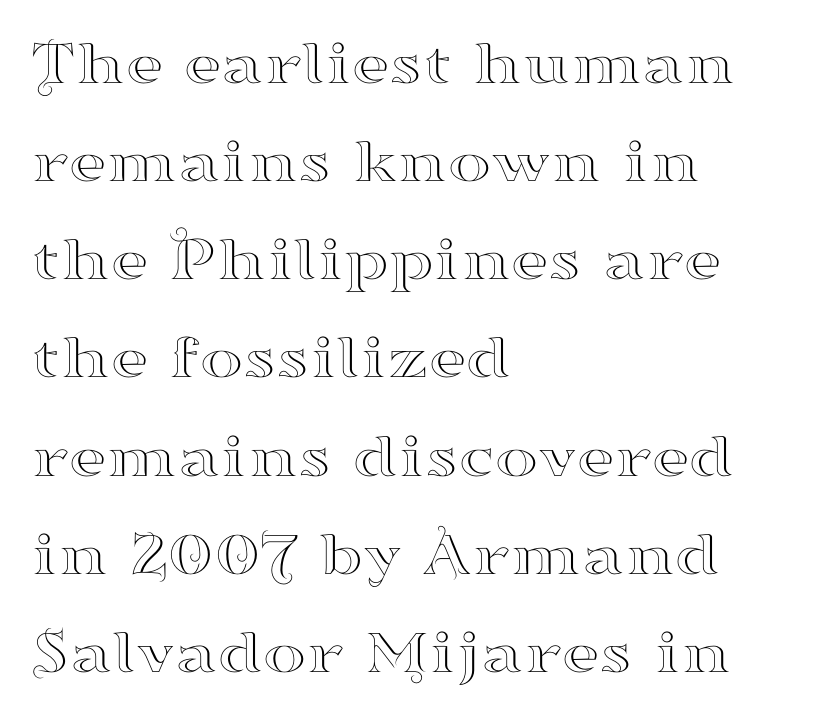
{"serif": "yes", "italic": "no", "width": "wide", "stroke_contrast": "high", "x_height": "small", "monospaced": "no", "underline": "no", "align": "left", "line_spacing": "normal", "line_spacing_ratio": 1.51, "letter_spacing": "normal", "letter_spacing_em": 0.0, "glyph_px": 65}
